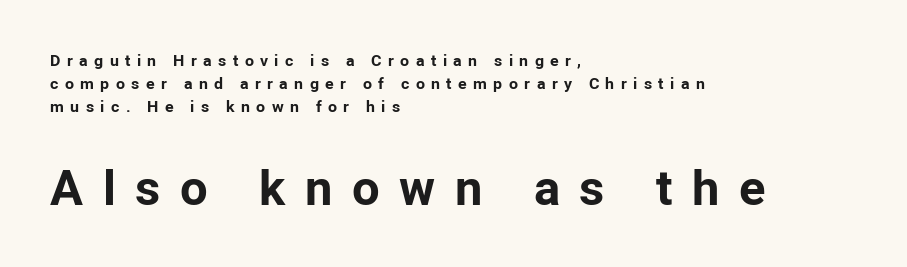
Q: Is the text bold? A: Yes.
Q: Is the text italic (slanted)? A: No, it is upright.
Q: Is the typeface a serif or a sans-serif typeface? A: Sans-serif.
Q: Is the text underlined? A: No.
Q: How is the paragraph aligned? A: Left-aligned.
Q: Is the spacing between letters normal or unusually wide? A: Unusually wide.
Q: Is the spacing between lines tight, normal or loose? A: Normal.
Q: Which block of text is set in a larger size, the first (top) or the second (bottom)? A: The second (bottom) one.
Q: Width (condensed, normal, or wide)? A: Normal.
Q: Stroke contrast? A: Low.
Q: x-height? A: Medium.
Q: Monospaced? A: No.
